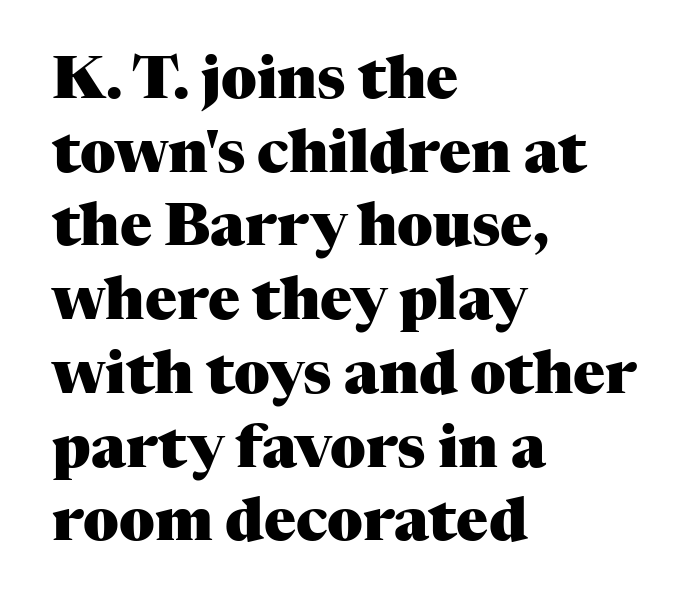
{"serif": "yes", "italic": "no", "bold": "yes", "weight": "heavy", "width": "normal", "stroke_contrast": "medium", "x_height": "medium", "monospaced": "no", "underline": "no", "align": "left", "line_spacing": "normal", "line_spacing_ratio": 1.25, "letter_spacing": "normal", "letter_spacing_em": 0.0, "glyph_px": 59}
